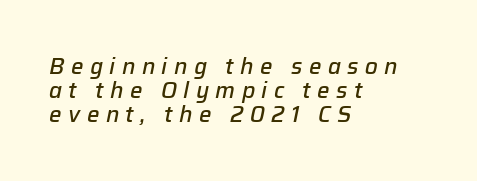
Q: Is the text bold? A: Semi-bold.
Q: Is the text italic (slanted)? A: Yes, it leans right by about 12 degrees.
Q: Is the text underlined? A: No.
Q: How is the paragraph aligned? A: Left-aligned.
Q: Is the spacing between letters normal or unusually wide? A: Unusually wide.
Q: Is the spacing between lines tight, normal or loose? A: Tight.
